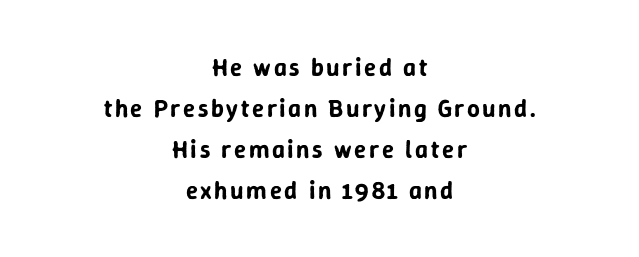
Posture: straight, roman, zero tilt. The paragraph shown floats in the horizontal middle. The zone under the glyphs is completely vacant. Interline gaps are of average width in this sample.
